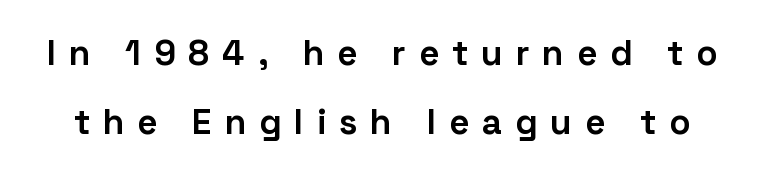
The image shows 35 px bold sans-serif type, upright; set loose line spacing (1.98x), unusually wide letter spacing (+0.37 em), not underlined; low stroke contrast and a medium x-height.
